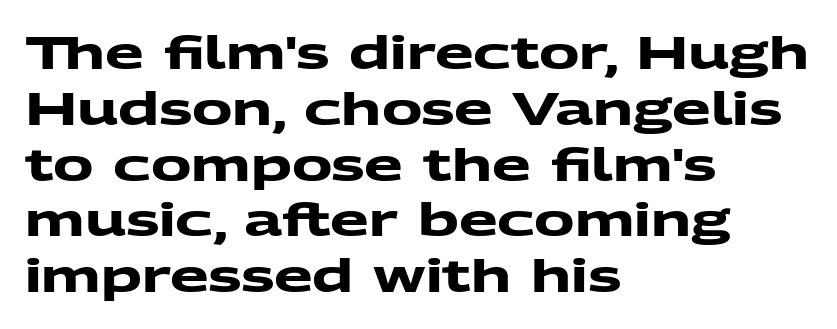
{"serif": "no", "bold": "yes", "weight": "heavy", "width": "wide", "stroke_contrast": "medium", "x_height": "medium", "monospaced": "no", "underline": "no", "align": "left", "line_spacing_ratio": 1.24, "letter_spacing": "normal", "letter_spacing_em": 0.0, "glyph_px": 45}
